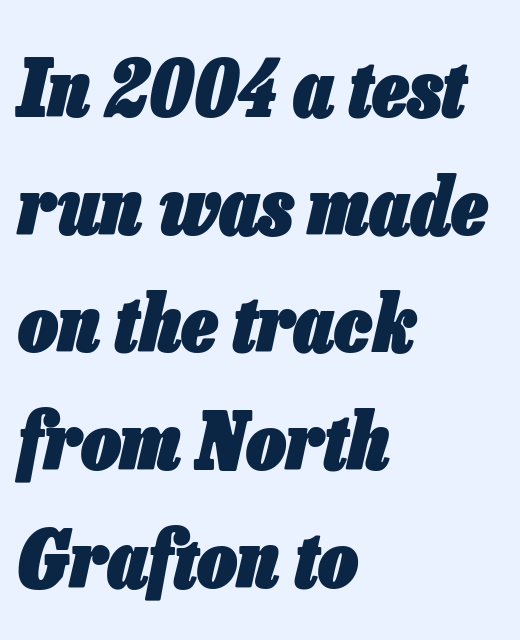
The image shows 79 px heavy, condensed type, italic (leaning right); set left-aligned, normal line spacing (1.49x), normal letter spacing, not underlined; low stroke contrast and a medium x-height.
